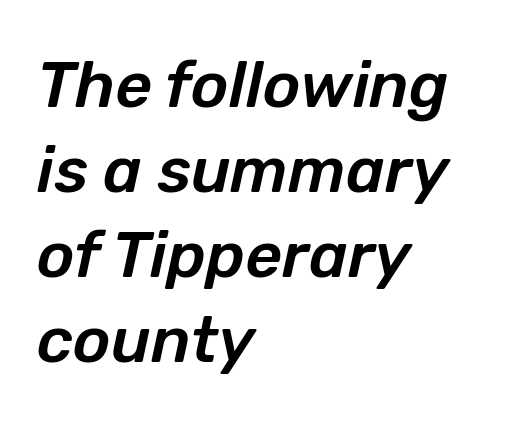
Q: Is the text italic (slanted)? A: Yes, it leans right by about 12 degrees.
Q: Is the text underlined? A: No.
Q: How is the paragraph aligned? A: Left-aligned.
Q: Is the spacing between letters normal or unusually wide? A: Normal.
Q: Is the spacing between lines tight, normal or loose? A: Normal.
Q: Width (condensed, normal, or wide)? A: Normal.
Q: Stroke contrast? A: Low.
Q: x-height? A: Medium.
Q: Monospaced? A: No.
